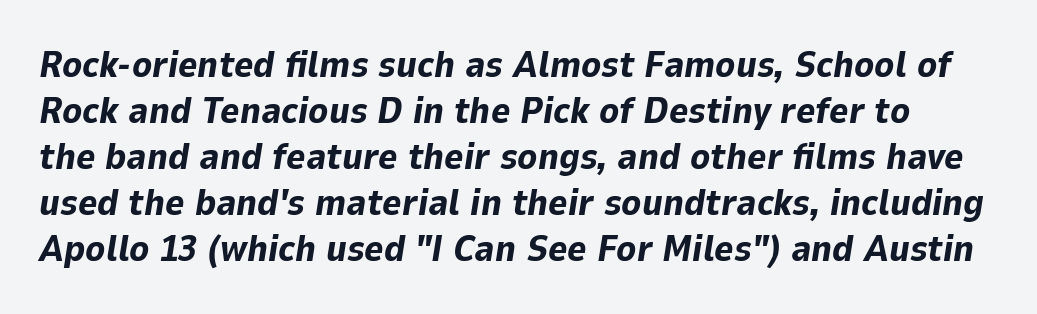
The tracking reads as untouched default to a designer's eye. The lettering tilts uniformly, giving the passage an italic look. How heavy is the stroke? Heavy — this is a bold. Proportional: the letters do not fall into vertical columns. The zone under the glyphs is completely vacant.
